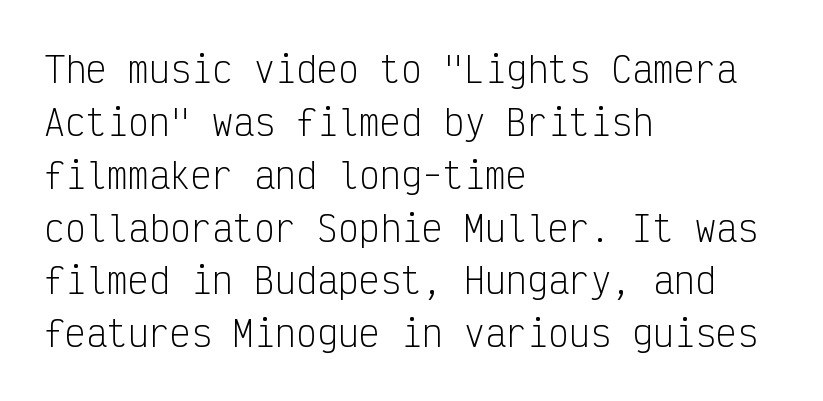
{"serif": "no", "italic": "no", "bold": "no", "weight": "light", "width": "condensed", "stroke_contrast": "low", "x_height": "medium", "monospaced": "yes", "underline": "no", "align": "left", "line_spacing": "normal", "line_spacing_ratio": 1.51, "letter_spacing": "normal", "letter_spacing_em": 0.0, "glyph_px": 35}
